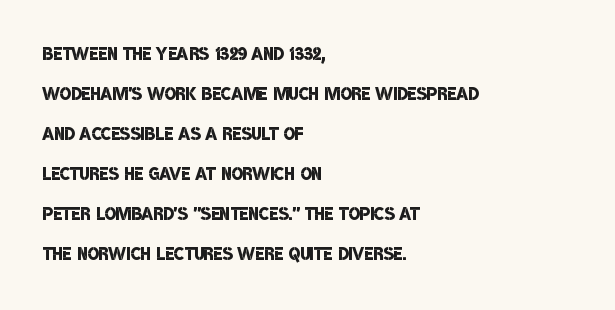
The image shows 24 px text type; set left-aligned, normal line spacing (1.67x), normal letter spacing, not underlined.
